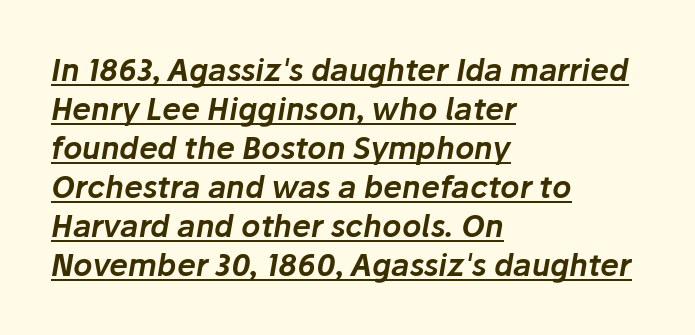
Q: Is the text italic (slanted)? A: Yes, it leans right by about 10 degrees.
Q: Is the text underlined? A: Yes.
Q: How is the paragraph aligned? A: Left-aligned.
Q: Is the spacing between letters normal or unusually wide? A: Normal.
Q: Is the spacing between lines tight, normal or loose? A: Normal.
Q: Width (condensed, normal, or wide)? A: Normal.
Q: Stroke contrast? A: Low.
Q: x-height? A: Medium.
Q: Monospaced? A: No.
